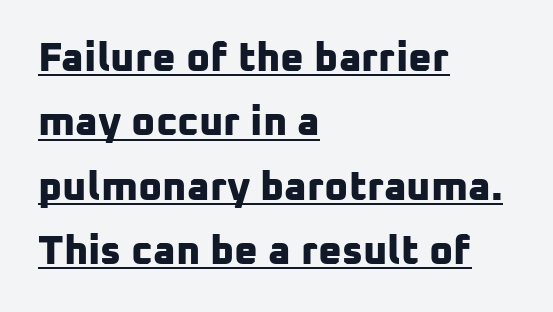
Q: Is the text bold? A: Yes.
Q: Is the typeface a serif or a sans-serif typeface? A: Sans-serif.
Q: Is the text underlined? A: Yes.
Q: How is the paragraph aligned? A: Left-aligned.
Q: Is the spacing between letters normal or unusually wide? A: Normal.
Q: Is the spacing between lines tight, normal or loose? A: Normal.
Q: Width (condensed, normal, or wide)? A: Normal.
Q: Stroke contrast? A: Low.
Q: x-height? A: Medium.
Q: Monospaced? A: No.
